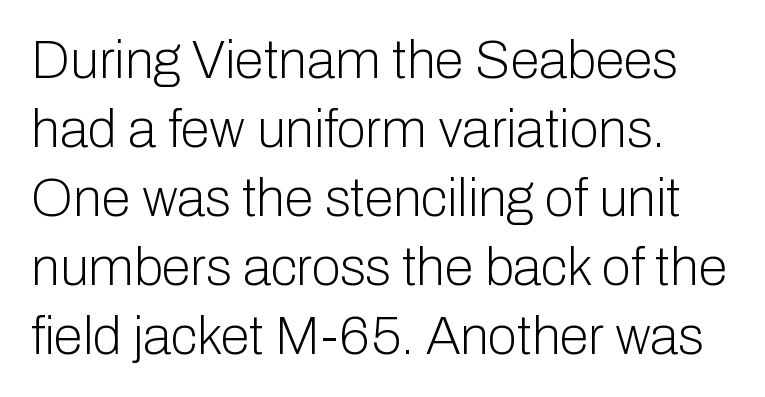
{"serif": "no", "italic": "no", "bold": "no", "weight": "light", "width": "normal", "stroke_contrast": "low", "x_height": "medium", "monospaced": "no", "underline": "no", "line_spacing": "normal", "line_spacing_ratio": 1.3, "letter_spacing": "normal", "letter_spacing_em": 0.0, "glyph_px": 53}
